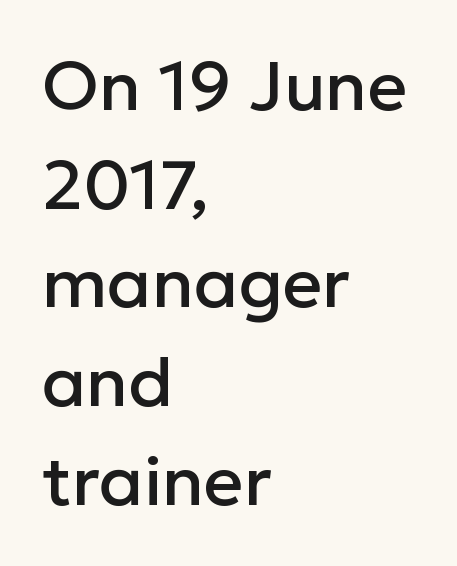
The typography opts for an upright posture over an oblique one. Line beginnings align vertically; line endings do not. Is this a fixed-width face? No — the glyphs have proportional, varying widths. Summary of vertical rhythm: regular, with standard interline spacing. Observe the ordinary spacing: letters are neighbours, not strangers.
